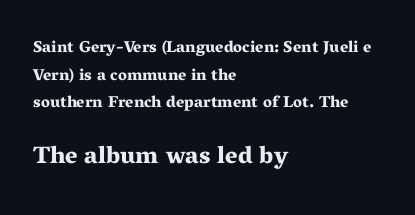
Q: Is the text bold? A: Yes.
Q: Is the text italic (slanted)? A: No, it is upright.
Q: Is the text underlined? A: No.
Q: How is the paragraph aligned? A: Left-aligned.
Q: Is the spacing between letters normal or unusually wide? A: Normal.
Q: Which block of text is set in a larger size, the first (top) or the second (bottom)? A: The second (bottom) one.
